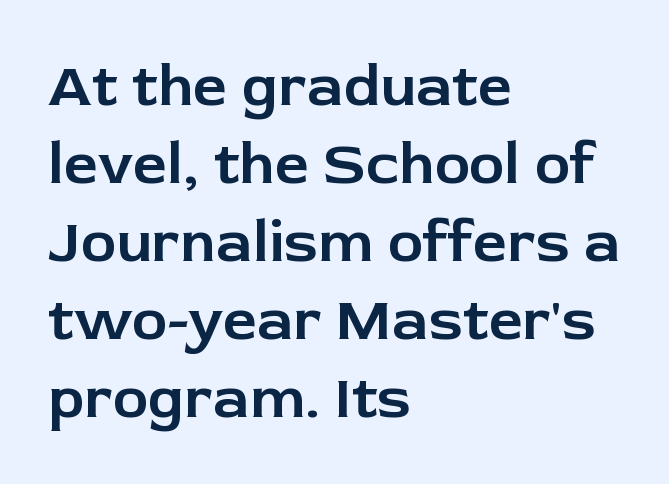
The image shows 60 px sans-serif type, upright; set left-aligned, normal line spacing (1.3x), normal letter spacing, not underlined; low stroke contrast and a medium x-height.
